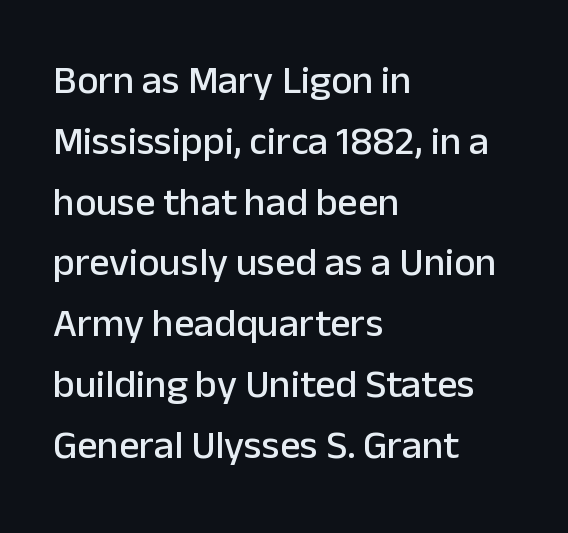
{"serif": "no", "italic": "no", "width": "normal", "stroke_contrast": "low", "x_height": "medium", "monospaced": "no", "underline": "no", "align": "left", "line_spacing": "normal", "line_spacing_ratio": 1.52, "letter_spacing": "normal", "letter_spacing_em": 0.0, "glyph_px": 40}
